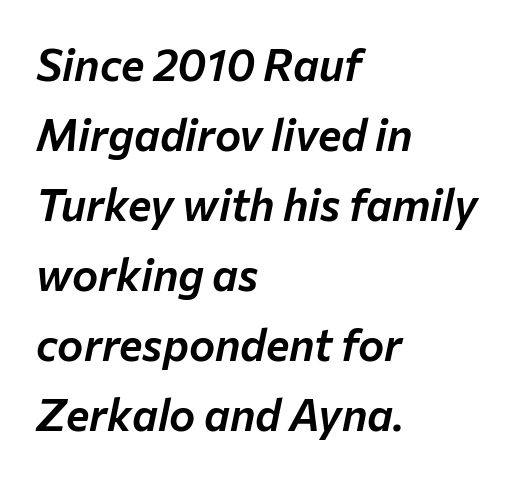
{"italic": "yes", "lean": "right", "slant_degrees": 12, "width": "normal", "stroke_contrast": "low", "x_height": "medium", "monospaced": "no", "underline": "no", "align": "left", "line_spacing": "normal", "line_spacing_ratio": 1.59, "letter_spacing": "normal", "letter_spacing_em": 0.0, "glyph_px": 44}
